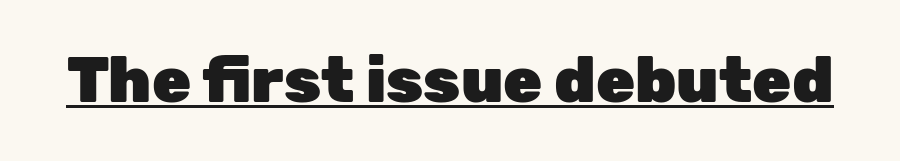
{"serif": "no", "italic": "no", "bold": "yes", "weight": "heavy", "width": "normal", "stroke_contrast": "low", "x_height": "medium", "monospaced": "no", "underline": "yes", "letter_spacing": "normal", "letter_spacing_em": 0.0, "glyph_px": 63}
